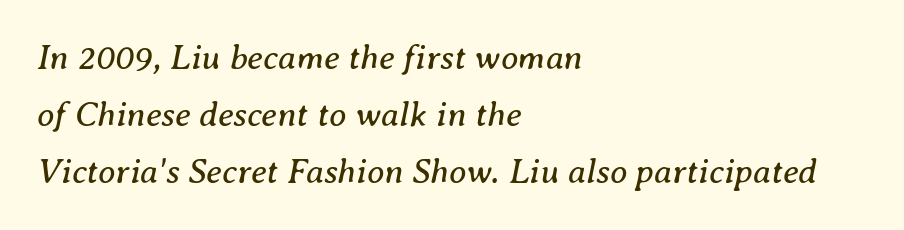
{"serif": "yes", "italic": "yes", "lean": "right", "slant_degrees": 8, "bold": "no", "weight": "regular", "width": "normal", "stroke_contrast": "medium", "x_height": "medium", "monospaced": "no", "underline": "no", "align": "left", "line_spacing": "normal", "line_spacing_ratio": 1.63, "letter_spacing": "normal", "letter_spacing_em": 0.0, "glyph_px": 35}
